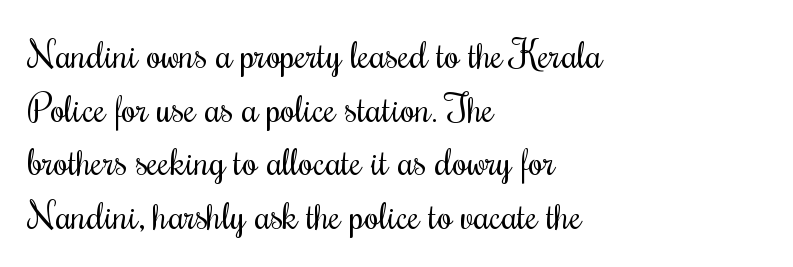
{"bold": "no", "weight": "regular", "width": "condensed", "stroke_contrast": "medium", "x_height": "small", "monospaced": "no", "underline": "no", "align": "left", "line_spacing": "normal", "line_spacing_ratio": 1.41, "letter_spacing": "normal", "letter_spacing_em": 0.0, "glyph_px": 38}
